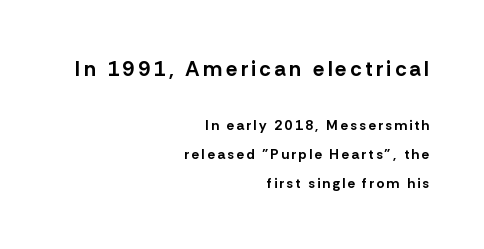
Q: Is the text bold? A: Yes.
Q: Is the text italic (slanted)? A: No, it is upright.
Q: Is the text underlined? A: No.
Q: How is the paragraph aligned? A: Right-aligned.
Q: Is the spacing between lines tight, normal or loose? A: Loose.
Q: Which block of text is set in a larger size, the first (top) or the second (bottom)? A: The first (top) one.
